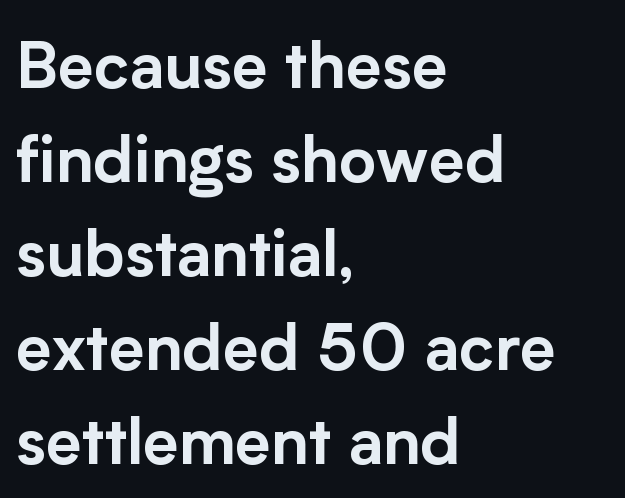
Q: Is the text italic (slanted)? A: No, it is upright.
Q: Is the typeface a serif or a sans-serif typeface? A: Sans-serif.
Q: Is the text underlined? A: No.
Q: How is the paragraph aligned? A: Left-aligned.
Q: Is the spacing between letters normal or unusually wide? A: Normal.
Q: Is the spacing between lines tight, normal or loose? A: Normal.
Q: Width (condensed, normal, or wide)? A: Normal.
Q: Stroke contrast? A: Low.
Q: x-height? A: Medium.
Q: Monospaced? A: No.
